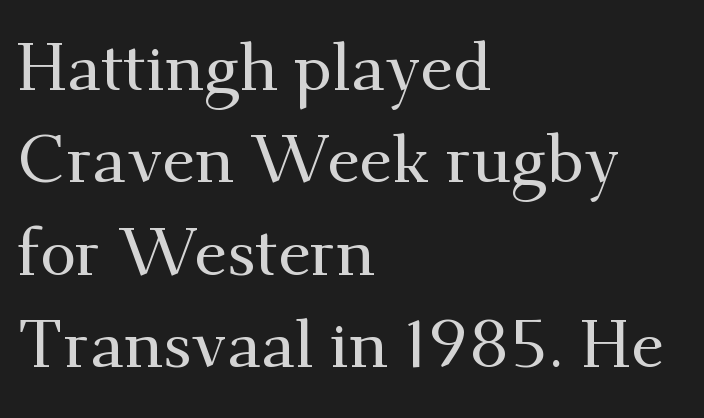
The typography opts for an upright posture over an oblique one. A typesetter would call this proportional, since set widths differ per character. The rows are spaced the way most documents space them. Descenders hang freely into open space. Type style note: has serifs. Horizontal alignment here is leftward, the default for most running prose.
